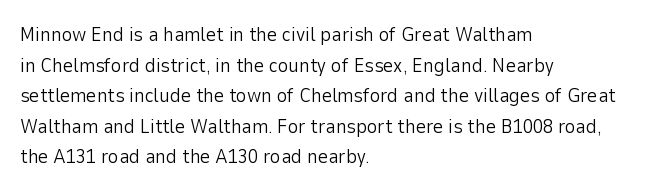
If you drew a line through each stem, it would be perfectly vertical. Students, observe: this is what conventionally led text looks like. Alignment: flush left. Decoration check: the copy has no underline.
